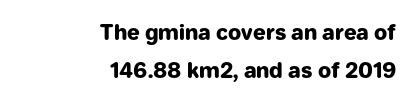
Q: Is the text bold? A: Yes.
Q: Is the text italic (slanted)? A: No, it is upright.
Q: Is the text underlined? A: No.
Q: How is the paragraph aligned? A: Right-aligned.
Q: Is the spacing between letters normal or unusually wide? A: Normal.
